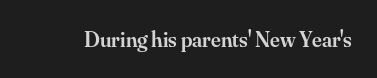
There is no visible air inserted between adjacent glyphs. The characters look somewhat weighty, a semibold short of true bold. Check the space under the baseline: it is left empty. Ascenders rise straight up at ninety degrees.
